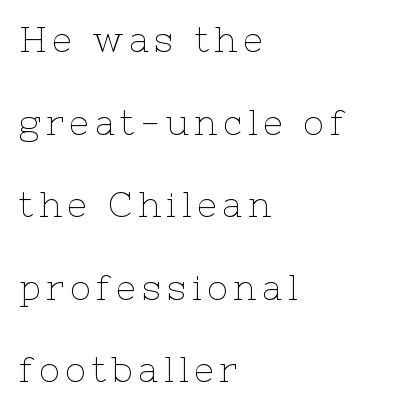
{"serif": "yes", "italic": "no", "bold": "no", "weight": "thin", "width": "normal", "stroke_contrast": "low", "x_height": "medium", "monospaced": "no", "underline": "no", "align": "left", "line_spacing": "loose", "line_spacing_ratio": 2.36, "glyph_px": 35}
